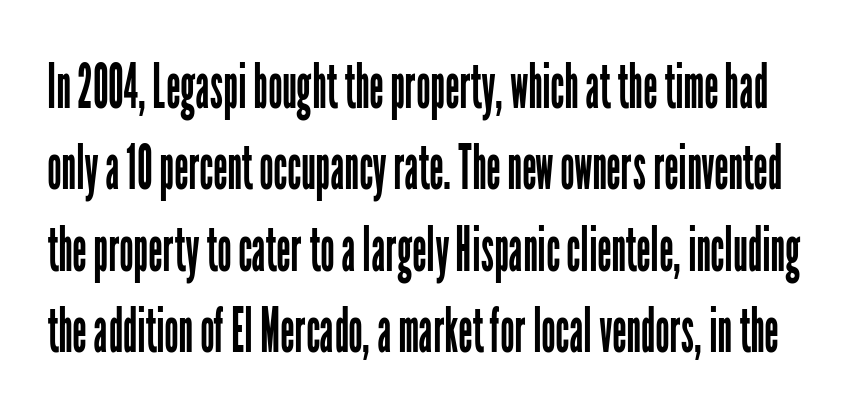
{"serif": "no", "italic": "no", "bold": "no", "weight": "regular", "width": "condensed", "stroke_contrast": "low", "x_height": "medium", "monospaced": "no", "underline": "no", "line_spacing": "normal", "line_spacing_ratio": 1.29, "letter_spacing": "normal", "letter_spacing_em": 0.0, "glyph_px": 63}
